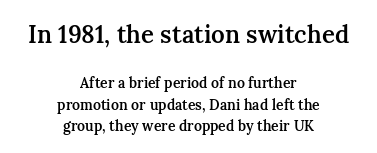
The space between consecutive lines is moderate. Type without underlining. The lines are quadded center. Of the two passages, the one on top uses the larger point size.
